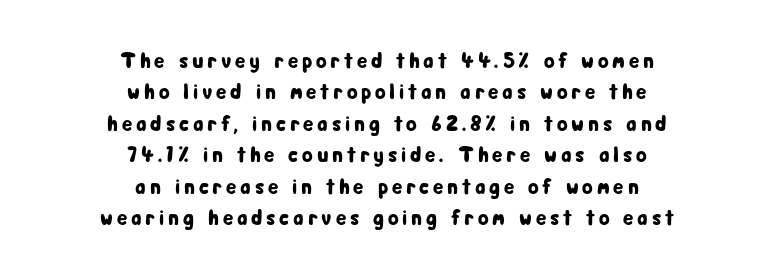
Reading down the column, the eye jumps a familiar distance to each next line. Teacher's note: observe the equal gaps on both sides — that is centered alignment. Check under the words: just untouched page. Italic? Not at all — the glyphs are vertical.
